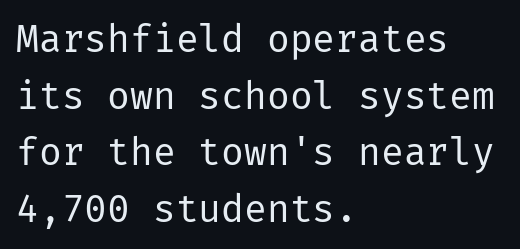
{"serif": "no", "italic": "no", "bold": "no", "weight": "regular", "width": "normal", "stroke_contrast": "low", "x_height": "medium", "underline": "no", "align": "left", "line_spacing": "normal", "line_spacing_ratio": 1.49, "letter_spacing": "normal", "letter_spacing_em": 0.0, "glyph_px": 38}
